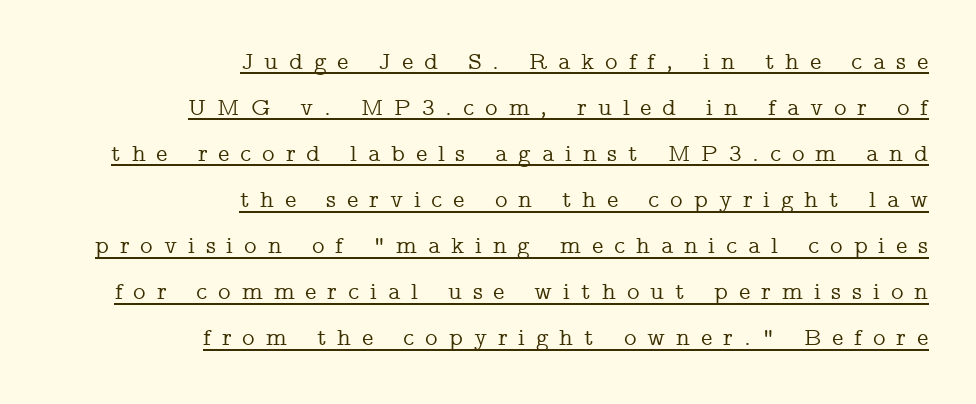
{"italic": "no", "underline": "yes", "align": "right", "line_spacing": "loose", "line_spacing_ratio": 1.92, "letter_spacing": "wide", "letter_spacing_em": 0.45, "glyph_px": 24}
